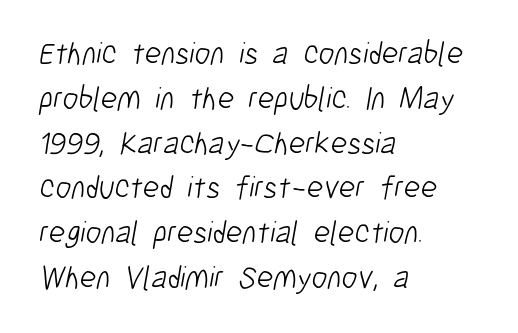
Evenly set lines give the paragraph a standard silhouette. The baseline area is clear. Varying glyph widths throughout — classic text-font behaviour. There is no visible air inserted between adjacent glyphs.
